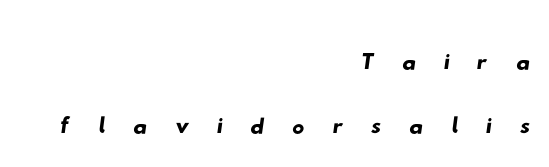
Each letter keeps its own natural width here, so spacing adapts to shape. Quick note: interline space is minimal. Does the copy run flush right? Yes — the right margin is perfectly even. Does the type have serifs? No, each stem ends abruptly. Words float on clear page, feet unadorned. Glyph-to-glyph distance is far greater than everyday printed text.
